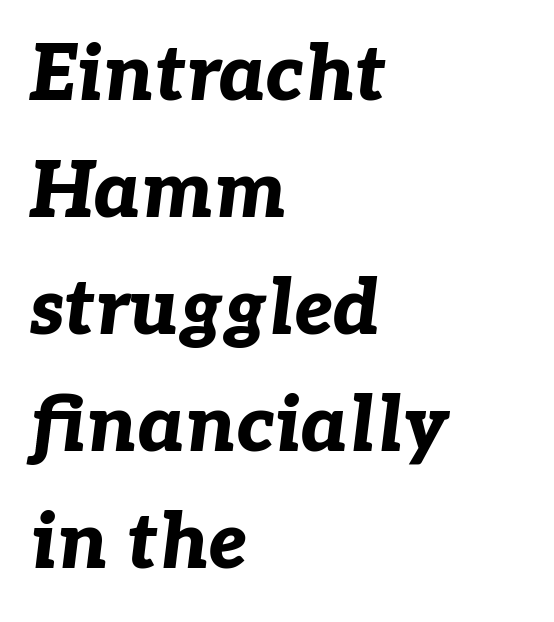
The image shows 77 px bold type, italic (leaning right); set left-aligned, normal line spacing (1.52x), normal letter spacing, not underlined; low stroke contrast and a medium x-height.
